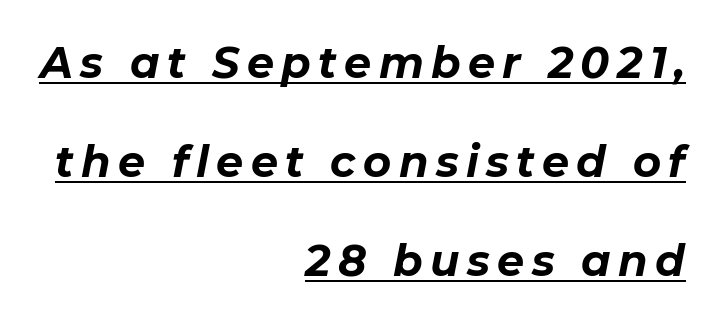
Summary of weight: heavy, a full bold. One-word summary of the alignment: right. Looks like regular typesetting: each glyph gets only the width it needs. The text carries the slant typical of an italic or oblique font. A great deal of white space separates one row of letters from the next. This is underlined copy, the kind a proofreader might mark for attention.
